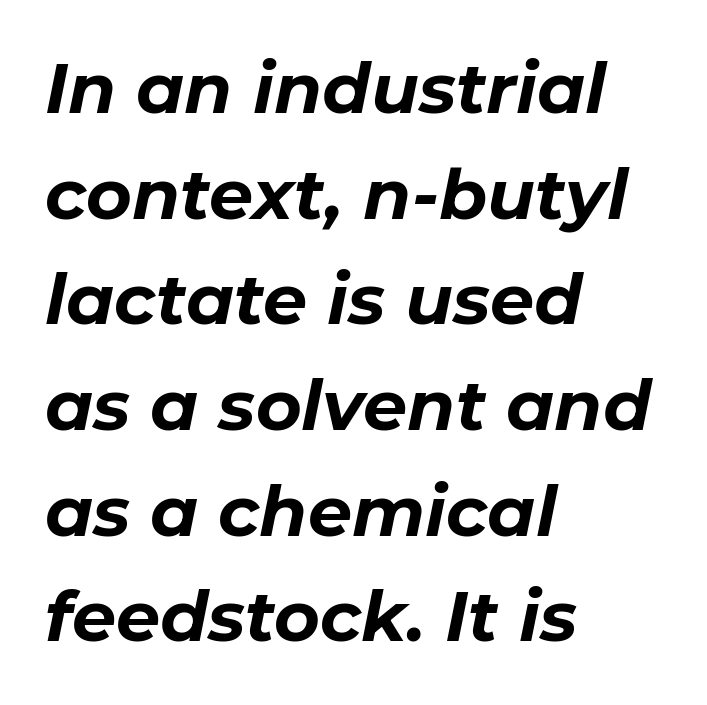
Q: Is the text bold? A: Yes.
Q: Is the text italic (slanted)? A: Yes, it leans right by about 11 degrees.
Q: Is the text underlined? A: No.
Q: How is the paragraph aligned? A: Left-aligned.
Q: Is the spacing between letters normal or unusually wide? A: Normal.
Q: Is the spacing between lines tight, normal or loose? A: Normal.
Q: Width (condensed, normal, or wide)? A: Normal.
Q: Stroke contrast? A: Low.
Q: x-height? A: Medium.
Q: Monospaced? A: No.
